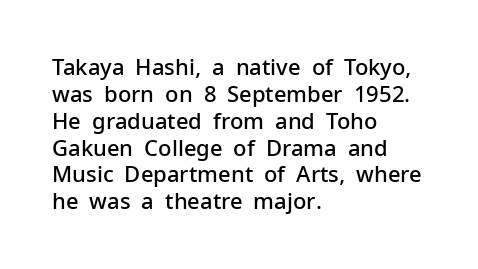
{"italic": "no", "bold": "semi", "underline": "no", "align": "left", "line_spacing_ratio": 1.22, "letter_spacing": "normal", "letter_spacing_em": 0.0, "glyph_px": 22}
